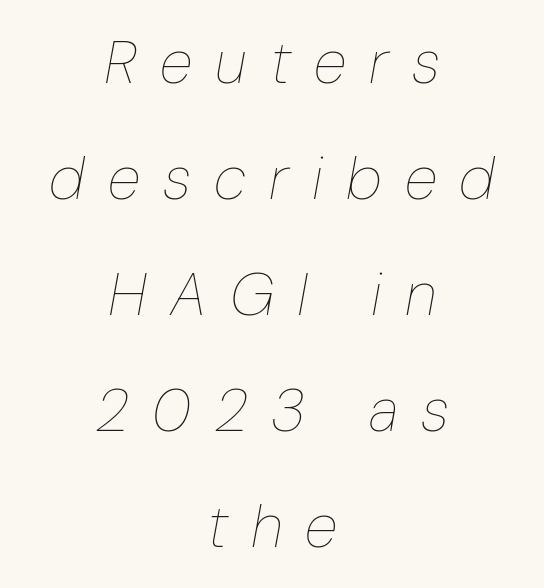
{"italic": "yes", "lean": "right", "slant_degrees": 10, "bold": "no", "weight": "thin", "width": "condensed", "stroke_contrast": "low", "x_height": "medium", "monospaced": "no", "underline": "no", "align": "center", "line_spacing": "loose", "line_spacing_ratio": 1.9, "letter_spacing": "wide", "letter_spacing_em": 0.38, "glyph_px": 61}
